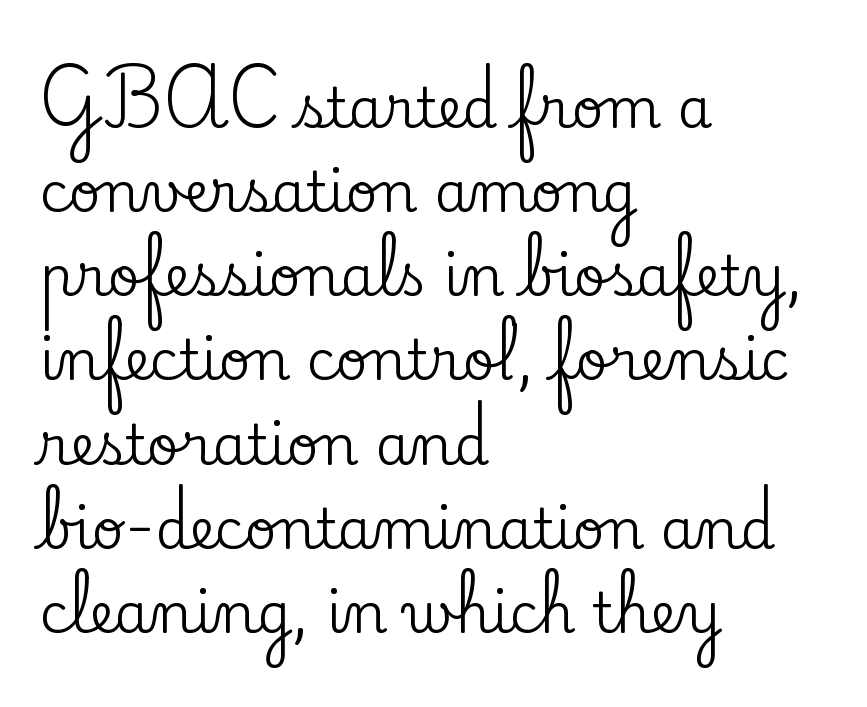
{"serif": "yes", "italic": "no", "width": "normal", "stroke_contrast": "low", "x_height": "small", "monospaced": "no", "underline": "no", "align": "left", "line_spacing": "normal", "line_spacing_ratio": 1.53, "letter_spacing": "normal", "letter_spacing_em": 0.0, "glyph_px": 55}
